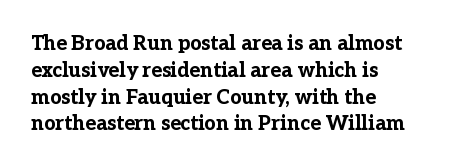
Q: Is the text bold? A: Yes.
Q: Is the text italic (slanted)? A: No, it is upright.
Q: Is the text underlined? A: No.
Q: How is the paragraph aligned? A: Left-aligned.
Q: Is the spacing between letters normal or unusually wide? A: Normal.
Q: Is the spacing between lines tight, normal or loose? A: Normal.
